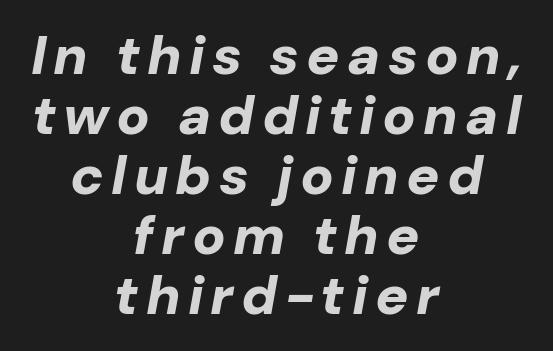
Q: Is the text bold? A: Yes.
Q: Is the text italic (slanted)? A: Yes, it leans right by about 10 degrees.
Q: Is the text underlined? A: No.
Q: How is the paragraph aligned? A: Centered.
Q: Is the spacing between lines tight, normal or loose? A: Tight.
Q: Width (condensed, normal, or wide)? A: Normal.
Q: Stroke contrast? A: Low.
Q: x-height? A: Medium.
Q: Monospaced? A: No.
